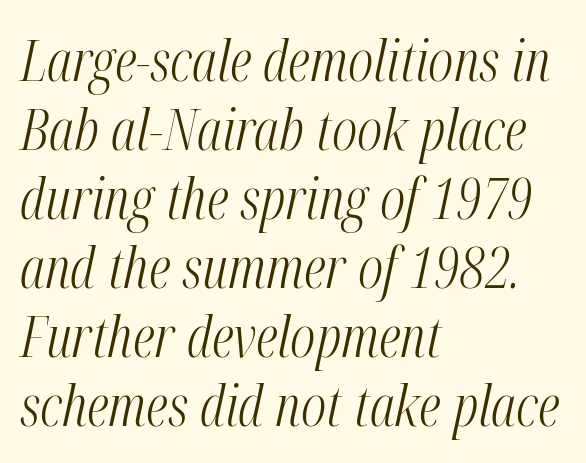
You could not count columns in this text — the font is proportionally spaced. Letter spacing: default. Horizontally, the lines are justified to the leading edge only. Weight class: somewhere from thin through regular. Does the lettering tilt? It does — this is italic.
